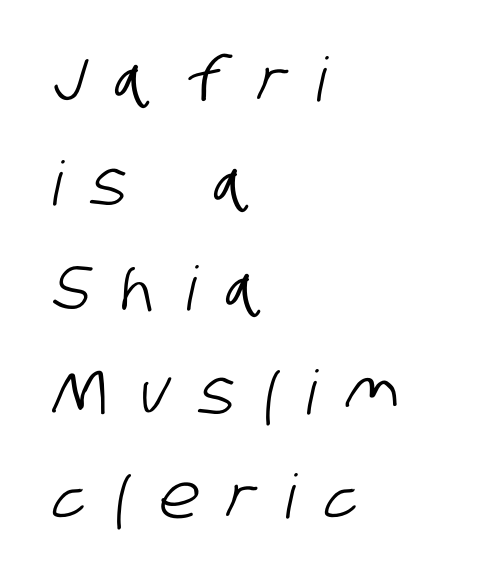
Q: Is the typeface a serif or a sans-serif typeface? A: Sans-serif.
Q: Is the text underlined? A: No.
Q: How is the paragraph aligned? A: Left-aligned.
Q: Is the spacing between letters normal or unusually wide? A: Unusually wide.
Q: Width (condensed, normal, or wide)? A: Condensed.
Q: Stroke contrast? A: Low.
Q: x-height? A: Large.
Q: Monospaced? A: No.
